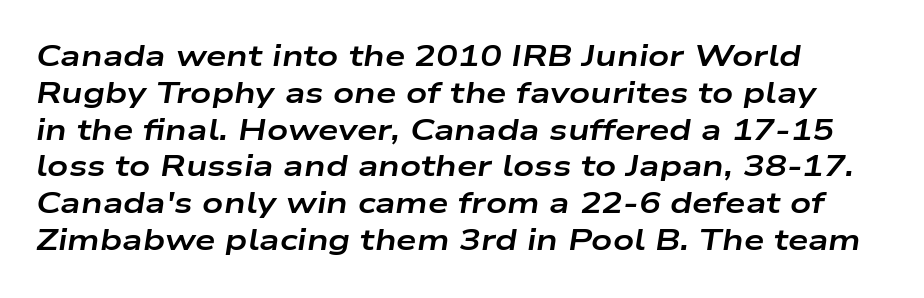
Q: Is the text bold? A: Yes.
Q: Is the text italic (slanted)? A: Yes, it leans right by about 9 degrees.
Q: Is the text underlined? A: No.
Q: How is the paragraph aligned? A: Left-aligned.
Q: Is the spacing between letters normal or unusually wide? A: Normal.
Q: Is the spacing between lines tight, normal or loose? A: Normal.
Q: Width (condensed, normal, or wide)? A: Wide.
Q: Stroke contrast? A: Low.
Q: x-height? A: Medium.
Q: Monospaced? A: No.
